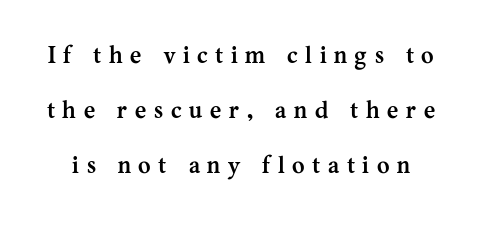
{"italic": "no", "bold": "yes", "underline": "no", "line_spacing": "loose", "line_spacing_ratio": 2.3, "letter_spacing": "wide", "letter_spacing_em": 0.32, "glyph_px": 24}
